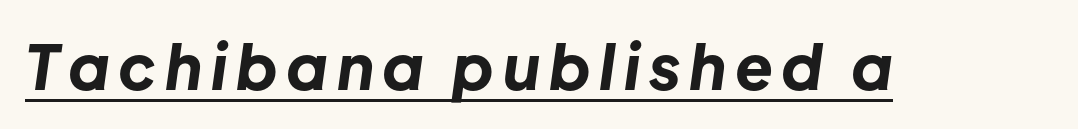
{"italic": "yes", "lean": "right", "slant_degrees": 8, "bold": "yes", "weight": "bold", "width": "normal", "stroke_contrast": "low", "x_height": "medium", "monospaced": "no", "underline": "yes", "glyph_px": 62}
